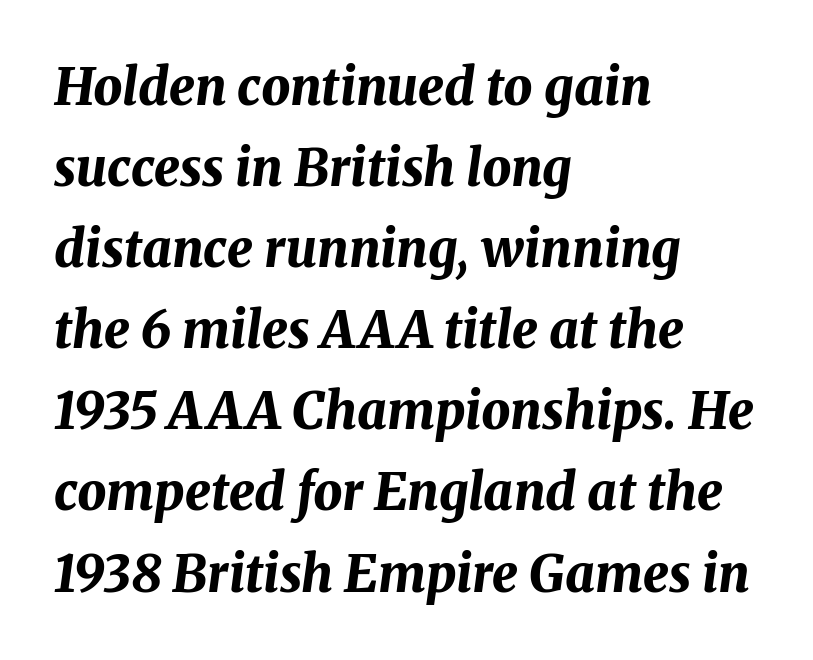
Short and long lines alike share a common starting point at left. Emphasis-style slanted type is in use. Weight check: bold — yes, fully. Each new line begins a customary step beneath the previous one. The letters advance in unequal steps, a hallmark of proportional type. Underline: absent.
